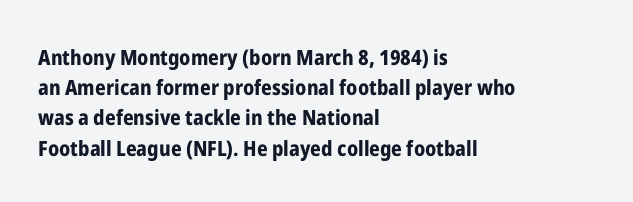
Emphasis by weight is at full strength: bold. Compared with typical body copy, the letter spacing here is the same. The passage shown is not underscored anywhere. Each new line begins a customary step beneath the previous one.
